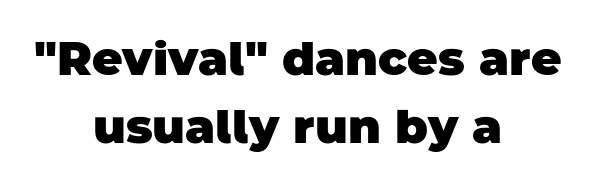
The image shows 47 px heavy sans-serif type; set centered, normal line spacing (1.44x), normal letter spacing, not underlined; low stroke contrast and a large x-height.
